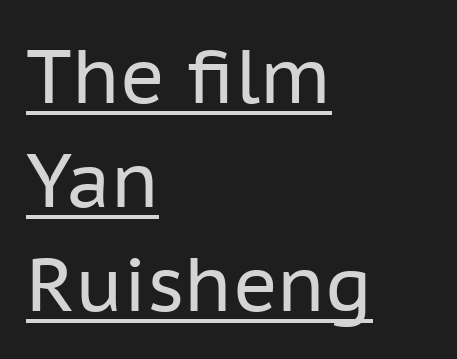
Q: Is the text bold? A: No.
Q: Is the text italic (slanted)? A: No, it is upright.
Q: Is the typeface a serif or a sans-serif typeface? A: Sans-serif.
Q: Is the text underlined? A: Yes.
Q: How is the paragraph aligned? A: Left-aligned.
Q: Is the spacing between letters normal or unusually wide? A: Normal.
Q: Is the spacing between lines tight, normal or loose? A: Normal.
Q: Width (condensed, normal, or wide)? A: Normal.
Q: Stroke contrast? A: Low.
Q: x-height? A: Medium.
Q: Monospaced? A: No.
